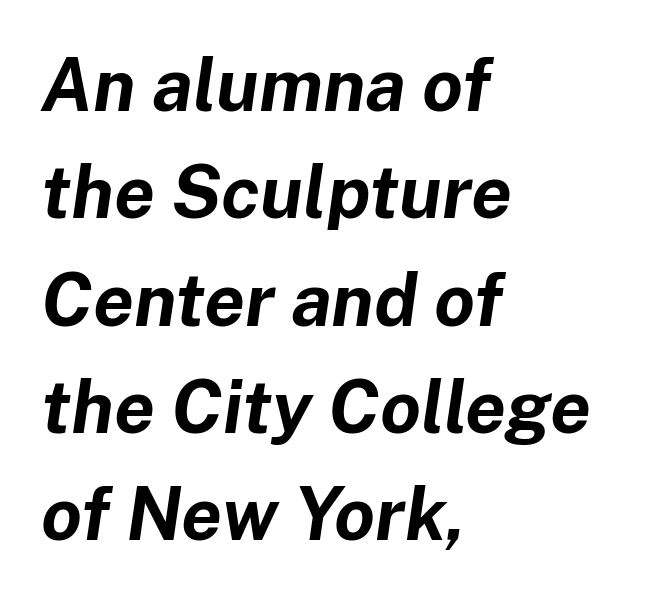
Q: Is the text bold? A: Yes.
Q: Is the text italic (slanted)? A: Yes, it leans right by about 8 degrees.
Q: Is the text underlined? A: No.
Q: How is the paragraph aligned? A: Left-aligned.
Q: Is the spacing between letters normal or unusually wide? A: Normal.
Q: Is the spacing between lines tight, normal or loose? A: Normal.
Q: Width (condensed, normal, or wide)? A: Normal.
Q: Stroke contrast? A: Low.
Q: x-height? A: Medium.
Q: Monospaced? A: No.
